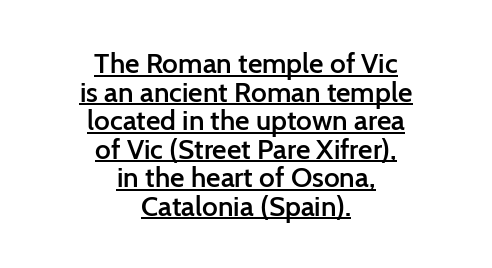
Q: Is the text bold? A: Semi-bold.
Q: Is the text italic (slanted)? A: No, it is upright.
Q: Is the typeface a serif or a sans-serif typeface? A: Sans-serif.
Q: Is the text underlined? A: Yes.
Q: How is the paragraph aligned? A: Centered.
Q: Is the spacing between letters normal or unusually wide? A: Normal.
Q: Is the spacing between lines tight, normal or loose? A: Tight.
Q: Width (condensed, normal, or wide)? A: Normal.
Q: Stroke contrast? A: Low.
Q: x-height? A: Medium.
Q: Monospaced? A: No.
